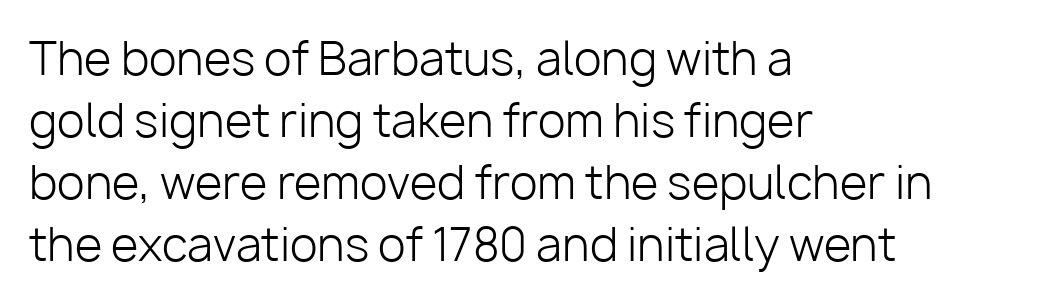
The image shows 45 px light sans-serif type, upright; set left-aligned, normal line spacing (1.38x), normal letter spacing, not underlined; low stroke contrast and a medium x-height.
